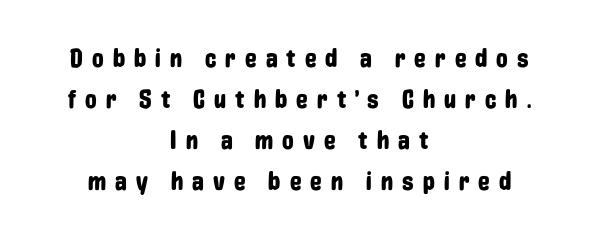
Characters remain perfectly vertical along every line. The rag falls on both sides of this text block equally. If you measured baseline to baseline, you'd find a middling distance. Honestly, the letter spacing is so wide it's the main thing you notice.
